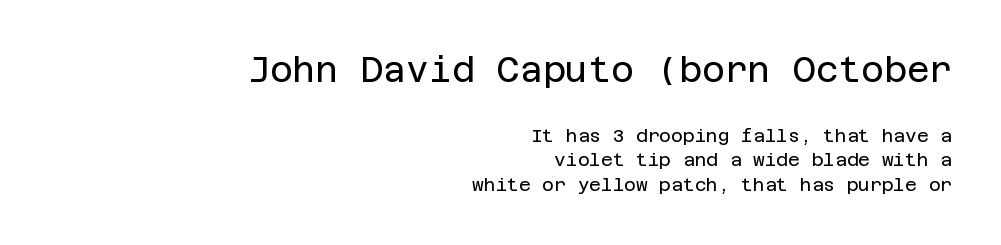
Q: Is the text bold? A: No.
Q: Is the text italic (slanted)? A: No, it is upright.
Q: Is the typeface a serif or a sans-serif typeface? A: Sans-serif.
Q: Is the text underlined? A: No.
Q: How is the paragraph aligned? A: Right-aligned.
Q: Is the spacing between letters normal or unusually wide? A: Normal.
Q: Is the spacing between lines tight, normal or loose? A: Normal.
Q: Which block of text is set in a larger size, the first (top) or the second (bottom)? A: The first (top) one.
Q: Width (condensed, normal, or wide)? A: Normal.
Q: Stroke contrast? A: Low.
Q: x-height? A: Large.
